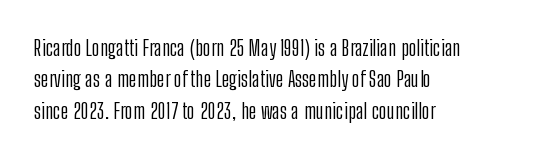
The line-height multiplier appears to be the usual default. The ragged edge is on the right, which tells us the setting is flush left. A typesetter would mark this as roman, not italic. This sample uses plain, unmodified letter spacing. No letter is thick-stroked: the sample isn't bold.
